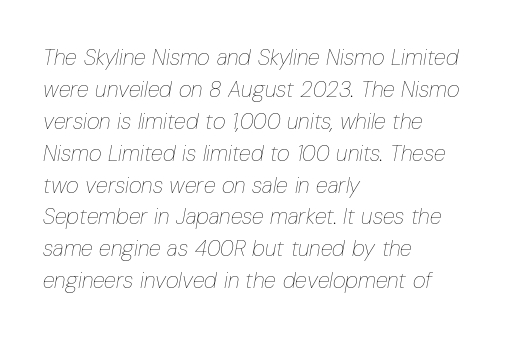
Q: Is the text bold? A: No.
Q: Is the text italic (slanted)? A: Yes, it leans right by about 10 degrees.
Q: Is the text underlined? A: No.
Q: How is the paragraph aligned? A: Left-aligned.
Q: Is the spacing between letters normal or unusually wide? A: Normal.
Q: Is the spacing between lines tight, normal or loose? A: Normal.
